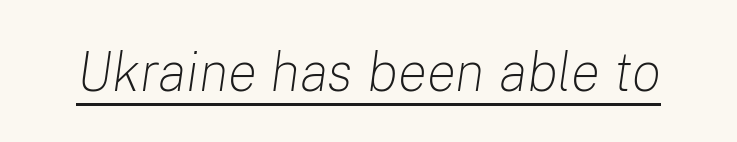
Looks like someone drew a line under every word here. The type is set solid horizontally, with unmodified tracking. This is oblique type, the kind used for emphasis or titles. Letters have the restrained weight of plain body copy at most. Think of a printed novel: that variable character pitch is what you see here.
